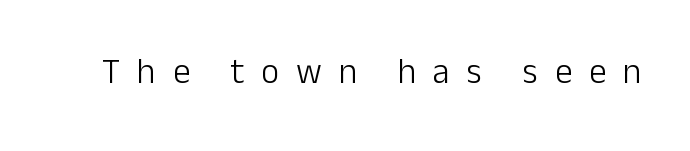
{"serif": "no", "italic": "no", "bold": "no", "weight": "light", "width": "normal", "stroke_contrast": "low", "x_height": "medium", "monospaced": "no", "underline": "no", "letter_spacing": "wide", "letter_spacing_em": 0.48, "glyph_px": 35}
